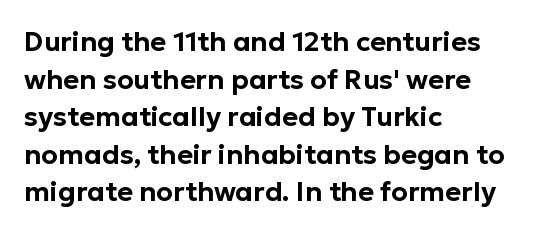
The image shows 27 px text type, upright; set left-aligned, normal line spacing (1.39x), normal letter spacing, not underlined.
